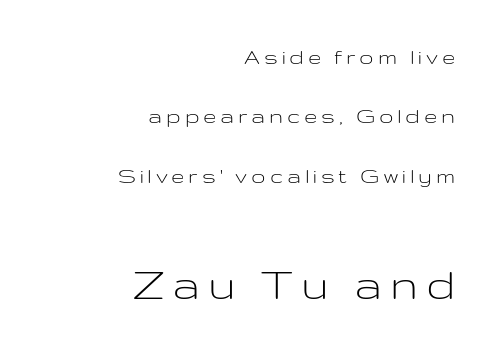
Character size in the trailing block exceeds that of the leading block. Leftover space on each line is placed entirely before the opening word. A sans-serif font was chosen for this passage. Letters rest on an invisible, unmarked baseline. The vertical gap from one line to the next is large.
